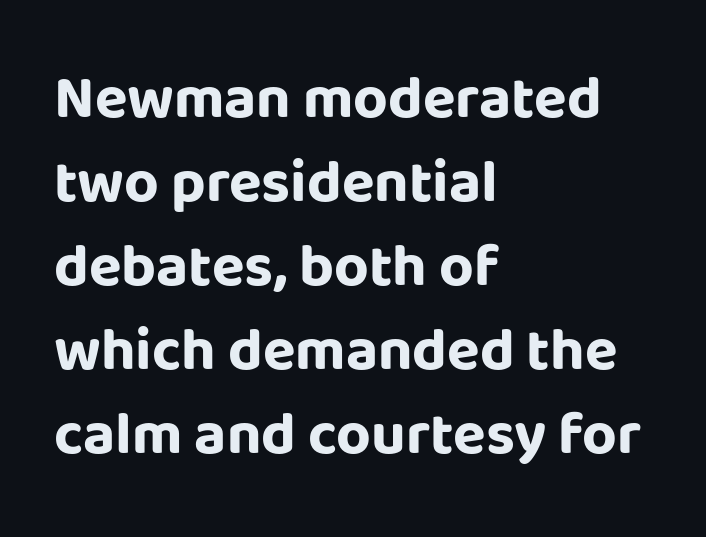
{"serif": "no", "italic": "no", "bold": "yes", "weight": "bold", "width": "normal", "stroke_contrast": "low", "x_height": "large", "monospaced": "no", "underline": "no", "align": "left", "line_spacing": "normal", "line_spacing_ratio": 1.4, "letter_spacing": "normal", "letter_spacing_em": 0.0, "glyph_px": 60}
